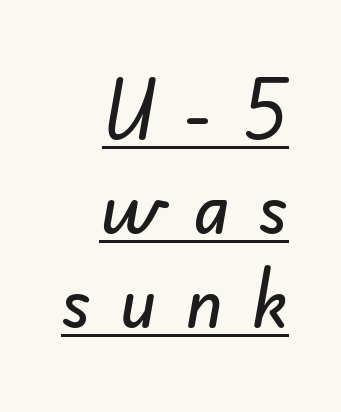
{"serif": "no", "width": "normal", "stroke_contrast": "low", "x_height": "small", "monospaced": "no", "underline": "yes", "align": "right", "line_spacing": "normal", "line_spacing_ratio": 1.4, "letter_spacing": "wide", "letter_spacing_em": 0.42, "glyph_px": 67}
